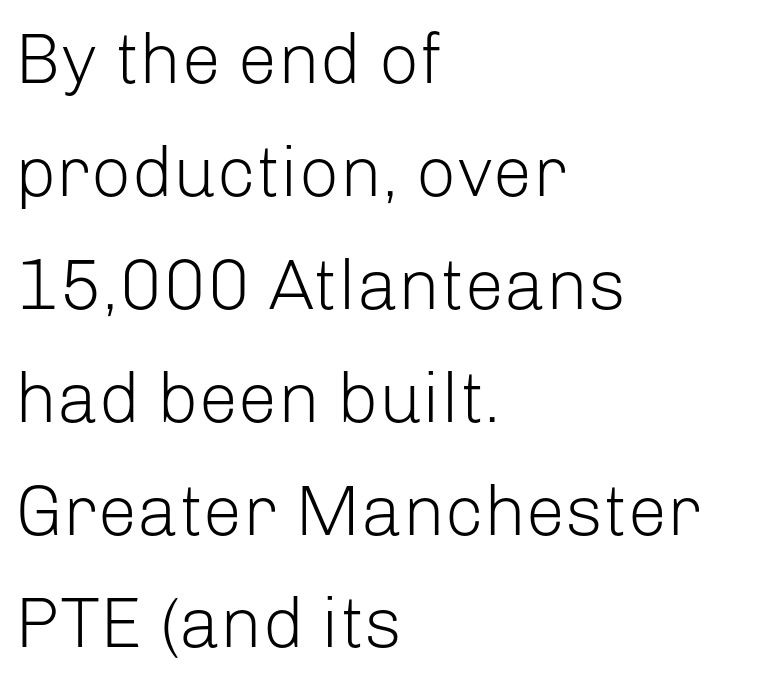
Q: Is the text bold? A: No.
Q: Is the text italic (slanted)? A: No, it is upright.
Q: Is the typeface a serif or a sans-serif typeface? A: Sans-serif.
Q: Is the text underlined? A: No.
Q: How is the paragraph aligned? A: Left-aligned.
Q: Is the spacing between letters normal or unusually wide? A: Normal.
Q: Is the spacing between lines tight, normal or loose? A: Normal.
Q: Width (condensed, normal, or wide)? A: Normal.
Q: Stroke contrast? A: Low.
Q: x-height? A: Medium.
Q: Monospaced? A: No.
